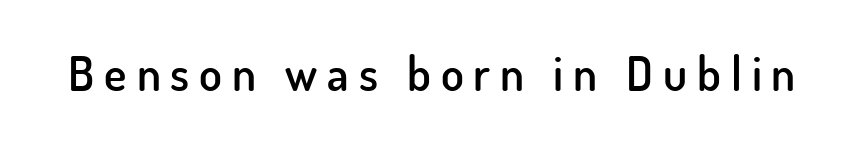
Note: no serifs on the glyphs. Set as a demibold, roughly 600 on the weight scale. Nope, not italic — everything's standing straight. Spacing verdict: proportional, widths tailored to each character. The tracking jumps out immediately: characters are airy and widely separated. The specimen omits any rule beneath the text block's lines.
